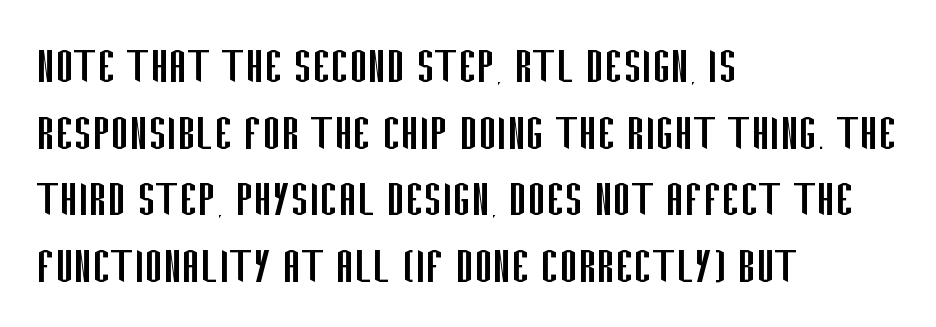
The image shows 55 px regular-weight, condensed sans-serif type, upright; set left-aligned, line spacing 1.21x, normal letter spacing, not underlined; low stroke contrast and a large x-height.
